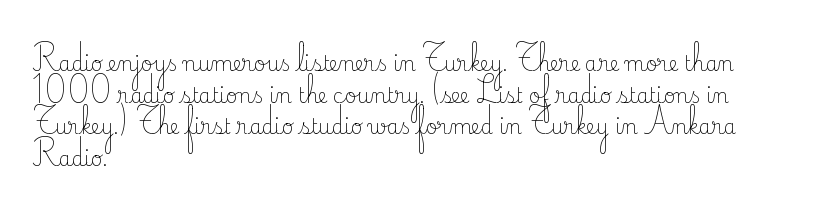
{"italic": "no", "bold": "no", "underline": "no", "align": "left", "line_spacing": "normal", "line_spacing_ratio": 1.58, "letter_spacing": "normal", "letter_spacing_em": 0.0, "glyph_px": 20}
